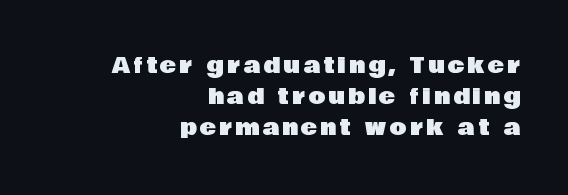
Q: Is the text italic (slanted)? A: No, it is upright.
Q: Is the text underlined? A: No.
Q: How is the paragraph aligned? A: Right-aligned.
Q: Is the spacing between lines tight, normal or loose? A: Normal.
